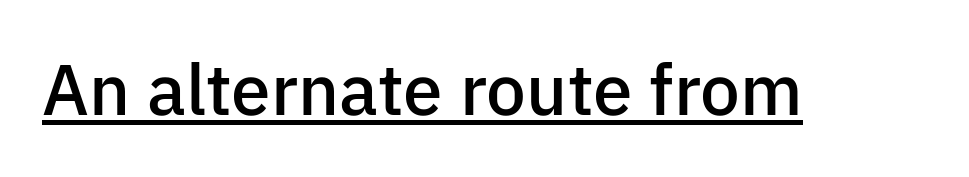
{"serif": "no", "italic": "no", "bold": "semi", "weight": "semibold", "width": "normal", "stroke_contrast": "low", "x_height": "medium", "monospaced": "no", "underline": "yes", "letter_spacing": "normal", "letter_spacing_em": 0.0, "glyph_px": 71}
